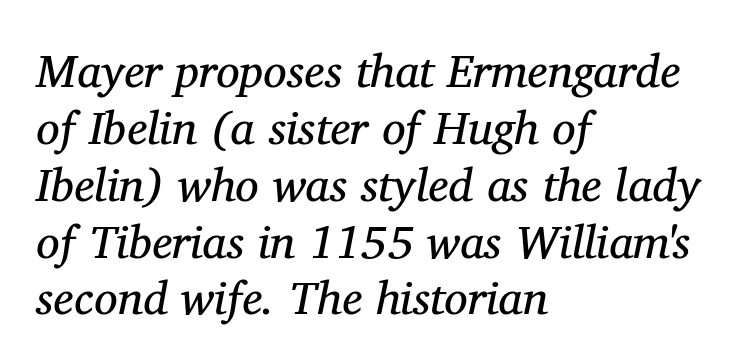
The image shows 47 px regular-weight serif type, italic (leaning right); set left-aligned, line spacing 1.21x, normal letter spacing, not underlined; medium stroke contrast and a medium x-height.
